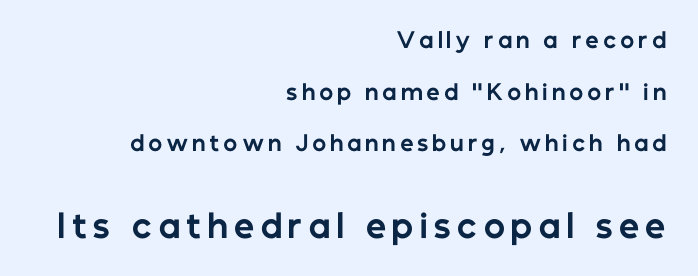
The image shows 32 px bold sans-serif type, upright; set right-aligned, loose line spacing (2.46x), not underlined; the second (bottom) block is 1.52x larger; low stroke contrast and a medium x-height.
